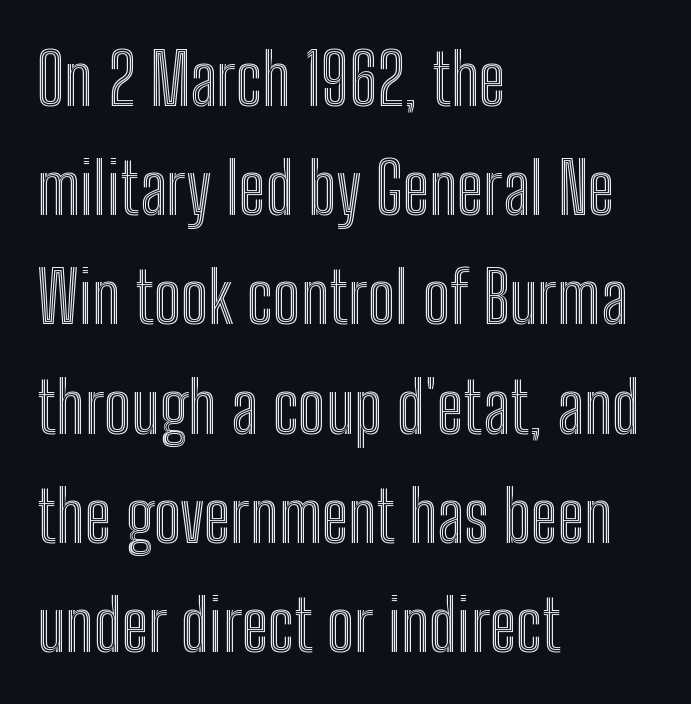
{"italic": "no", "width": "condensed", "x_height": "medium", "monospaced": "no", "underline": "no", "align": "left", "line_spacing": "normal", "line_spacing_ratio": 1.56, "letter_spacing": "normal", "letter_spacing_em": 0.0, "glyph_px": 70}
